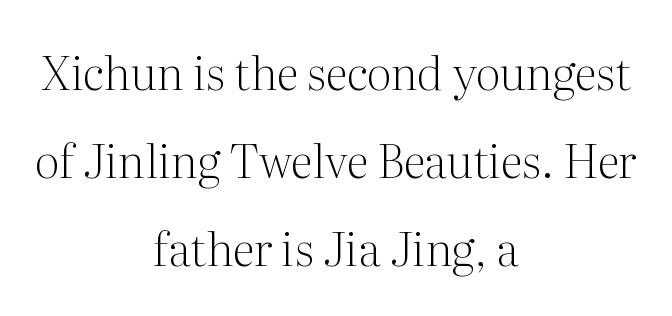
The type family on display is of the serif kind. The rendering uses natural spacing where letterforms have individual widths. Line spacing here is loose. Ink coverage per letter is moderate at most.
